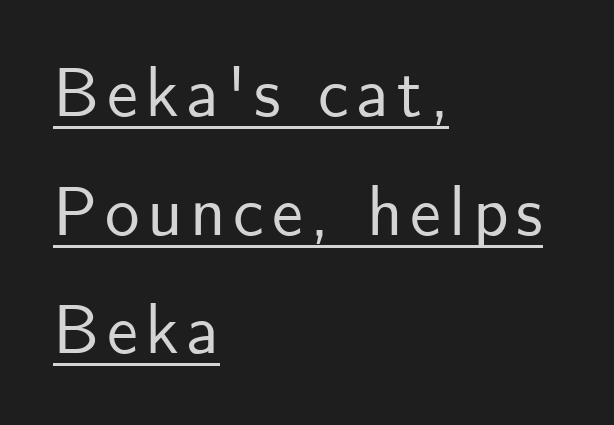
Each letter's strokes conclude bluntly, with no projecting serifs. Somebody hit Ctrl+U on this one — the words are underlined. Posture: vertical. Layout note: lines flush left. This sample has the flowing, uneven cadence of proportional lettering.
